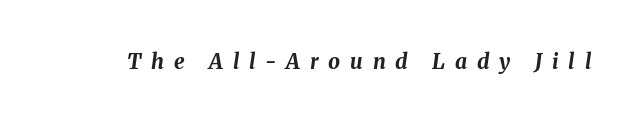
The image shows 21 px bold type, italic (leaning right); set unusually wide letter spacing (+0.47 em), not underlined.
